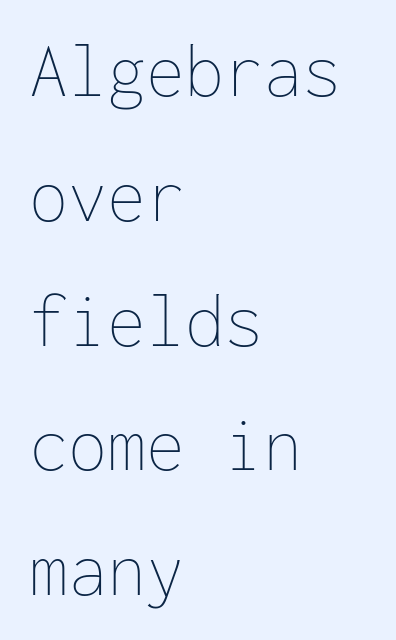
The image shows 78 px thin type, upright, monospaced; set left-aligned, normal line spacing (1.6x), normal letter spacing, not underlined; low stroke contrast and a medium x-height.
